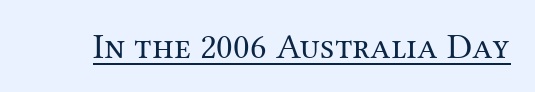
The image shows 36 px regular-weight serif type, upright; set normal letter spacing, underlined; medium stroke contrast and a medium x-height.
